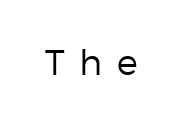
These lines are rendered in a variable-pitch font. Vertical stems look standard width or narrower in stroke. Glyph-to-glyph distance is far greater than everyday printed text. Are there feet on the stems? There aren't — it's a sans. Any mark beneath the type? The region is blank.
